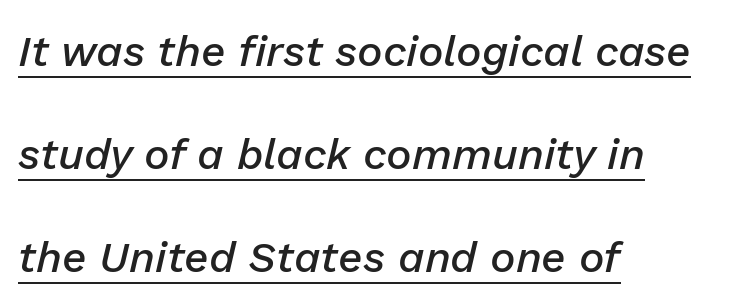
Q: Is the text bold? A: Semi-bold.
Q: Is the text italic (slanted)? A: Yes, it leans right by about 13 degrees.
Q: Is the text underlined? A: Yes.
Q: How is the paragraph aligned? A: Left-aligned.
Q: Is the spacing between letters normal or unusually wide? A: Normal.
Q: Is the spacing between lines tight, normal or loose? A: Loose.
Q: Width (condensed, normal, or wide)? A: Normal.
Q: Stroke contrast? A: Low.
Q: x-height? A: Medium.
Q: Monospaced? A: No.
